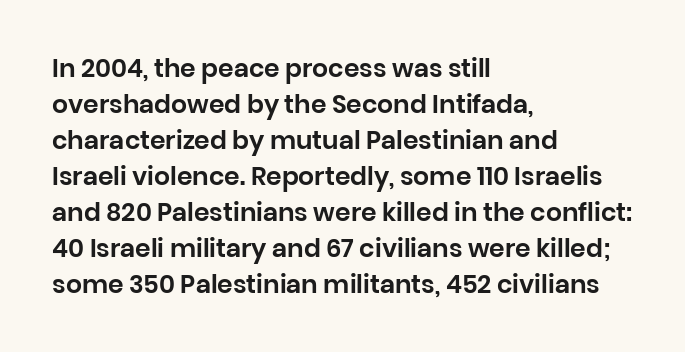
Vertically, the passage feels balanced, rows spaced as you'd expect. Every character sits straight up, as roman type does. A typesetter would call this zero additional tracking. Each line starts at the same left margin while the right side varies. Descenders are the only things crossing below the line.
